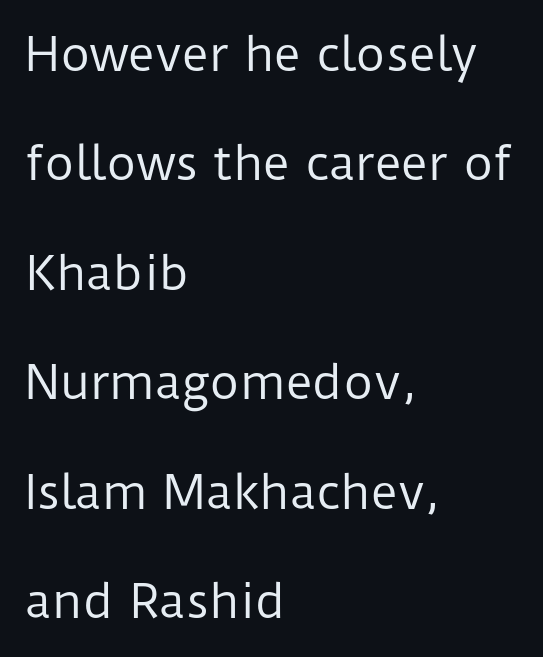
The image shows 46 px regular-weight sans-serif type, upright; set left-aligned, loose line spacing (2.38x), normal letter spacing, not underlined; low stroke contrast and a medium x-height.
